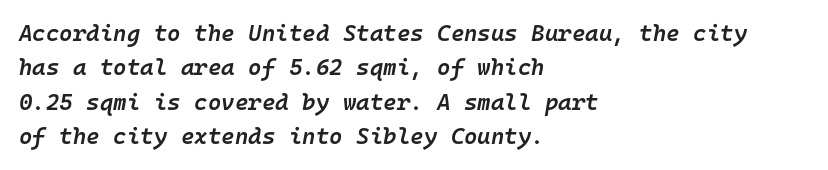
The image shows 23 px text type, italic (leaning right); set left-aligned, normal line spacing (1.5x), normal letter spacing, not underlined.
